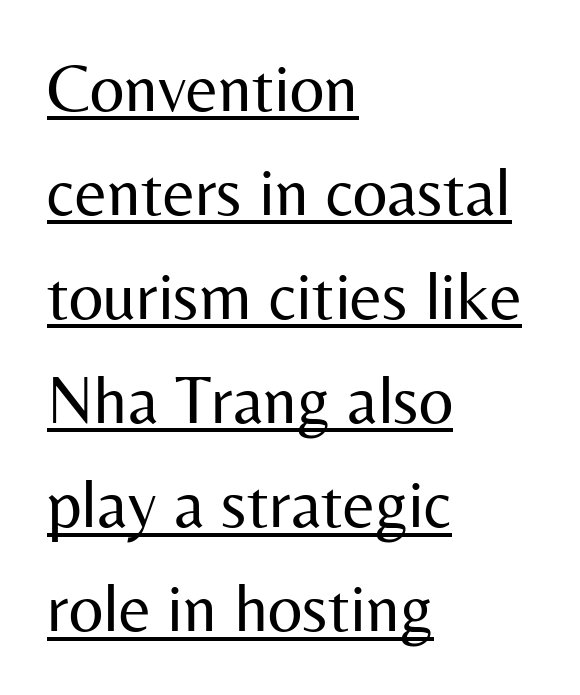
{"serif": "no", "italic": "no", "bold": "no", "weight": "regular", "width": "normal", "stroke_contrast": "medium", "x_height": "medium", "monospaced": "no", "underline": "yes", "align": "left", "line_spacing": "normal", "line_spacing_ratio": 1.53, "letter_spacing": "normal", "letter_spacing_em": 0.0, "glyph_px": 68}
